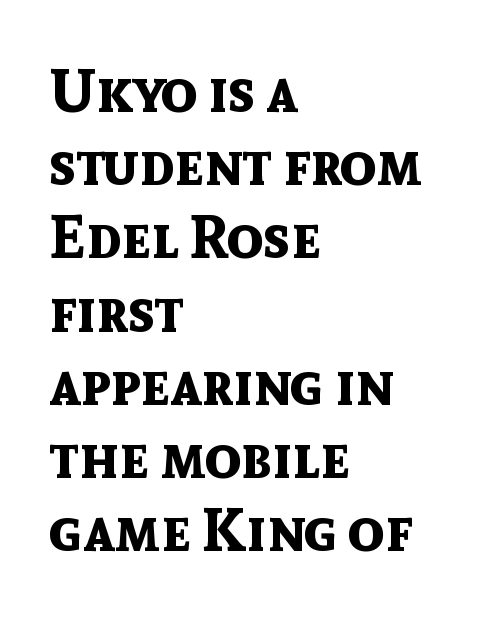
The image shows 60 px bold sans-serif type, upright; set left-aligned, line spacing 1.22x, normal letter spacing, not underlined; a medium x-height.
